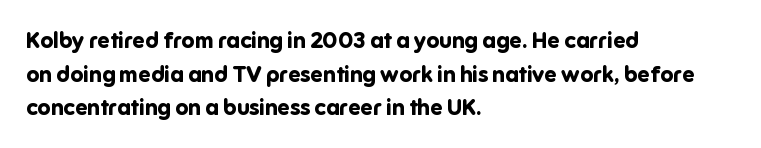
Q: Is the text bold? A: Yes.
Q: Is the text italic (slanted)? A: No, it is upright.
Q: Is the text underlined? A: No.
Q: How is the paragraph aligned? A: Left-aligned.
Q: Is the spacing between letters normal or unusually wide? A: Normal.
Q: Is the spacing between lines tight, normal or loose? A: Normal.
